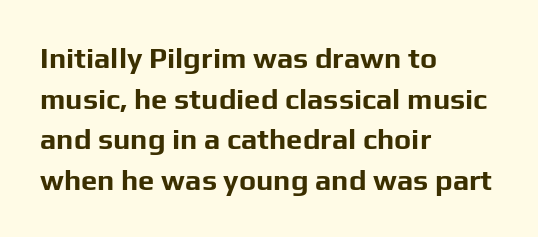
The image shows 29 px bold sans-serif type, upright; set left-aligned, normal line spacing (1.4x), normal letter spacing, not underlined; low stroke contrast and a medium x-height.
